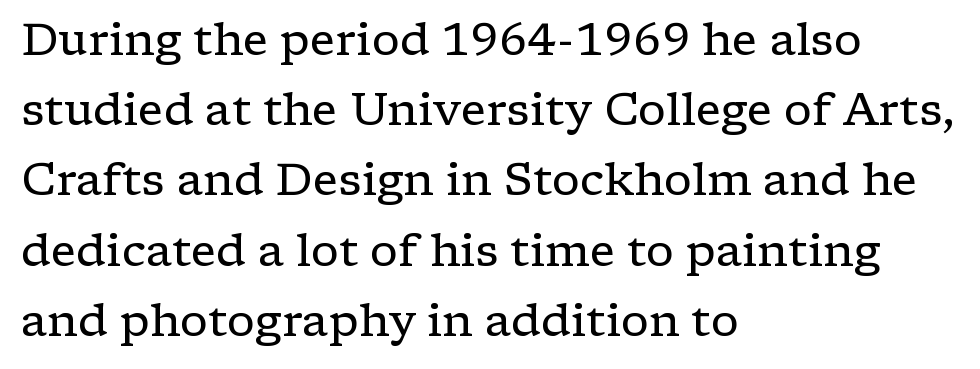
Q: Is the text bold? A: No.
Q: Is the text italic (slanted)? A: No, it is upright.
Q: Is the typeface a serif or a sans-serif typeface? A: Serif.
Q: Is the text underlined? A: No.
Q: How is the paragraph aligned? A: Left-aligned.
Q: Is the spacing between letters normal or unusually wide? A: Normal.
Q: Is the spacing between lines tight, normal or loose? A: Normal.
Q: Width (condensed, normal, or wide)? A: Wide.
Q: Stroke contrast? A: Low.
Q: x-height? A: Medium.
Q: Monospaced? A: No.
